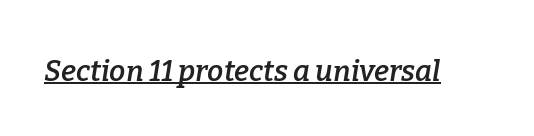
Posture: slanted. Tracking here is standard; glyphs follow each other at the usual distance. Is the type bold? Partly — it's a semibold, heavier than regular but not fully bold. The typeface chosen for these lines features serifs.
